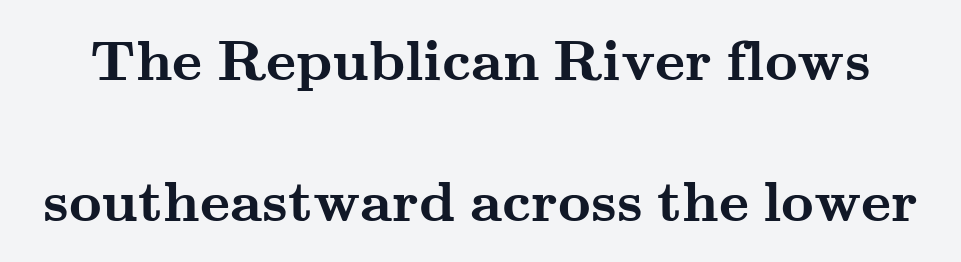
Q: Is the text bold? A: Yes.
Q: Is the text italic (slanted)? A: No, it is upright.
Q: Is the typeface a serif or a sans-serif typeface? A: Serif.
Q: Is the text underlined? A: No.
Q: Is the spacing between letters normal or unusually wide? A: Normal.
Q: Is the spacing between lines tight, normal or loose? A: Loose.
Q: Width (condensed, normal, or wide)? A: Wide.
Q: Stroke contrast? A: Medium.
Q: x-height? A: Small.
Q: Monospaced? A: No.
